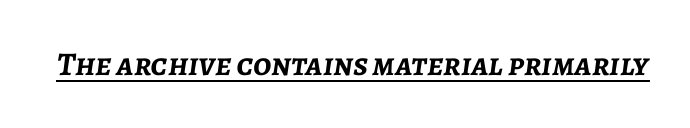
The image shows 33 px semibold type, italic (leaning right); set normal letter spacing, underlined; low stroke contrast and a medium x-height.
